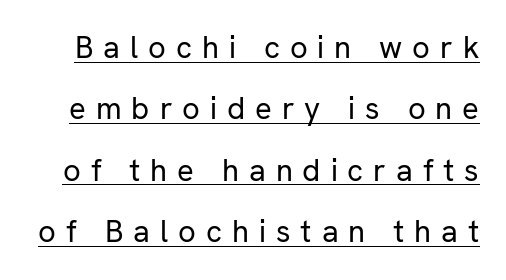
The image shows 31 px regular-weight sans-serif type, upright; set loose line spacing (1.98x), unusually wide letter spacing (+0.32 em), underlined; low stroke contrast and a medium x-height.
